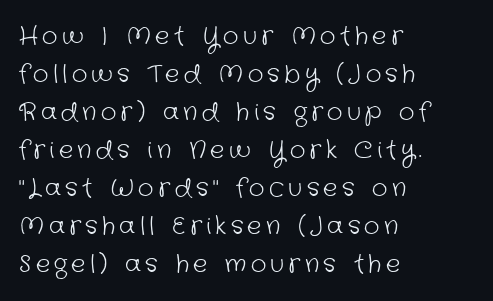
The image shows 24 px text type; set left-aligned, normal line spacing (1.58x), not underlined.
